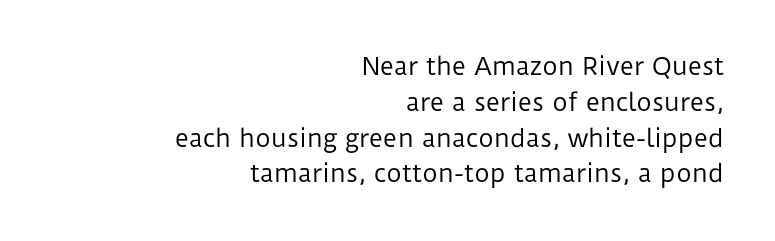
{"italic": "no", "bold": "no", "underline": "no", "align": "right", "line_spacing": "normal", "line_spacing_ratio": 1.49, "letter_spacing": "normal", "letter_spacing_em": 0.0, "glyph_px": 24}
